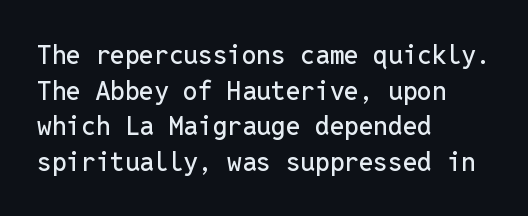
Q: Is the text italic (slanted)? A: No, it is upright.
Q: Is the text underlined? A: No.
Q: How is the paragraph aligned? A: Left-aligned.
Q: Is the spacing between letters normal or unusually wide? A: Normal.
Q: Is the spacing between lines tight, normal or loose? A: Normal.
